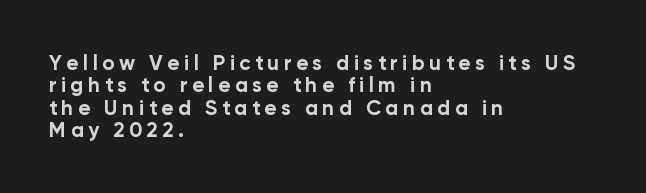
Honestly, the letter spacing is so wide it's the main thing you notice. No italicization has been applied; the sample stays upright. The specimen omits any rule beneath the text block's lines. The leading is snug, giving the passage a crowded texture. Typesetter's note: full bold, strokes at maximum text heaviness. Compared with a centered layout, this one pins lines to the left instead.
